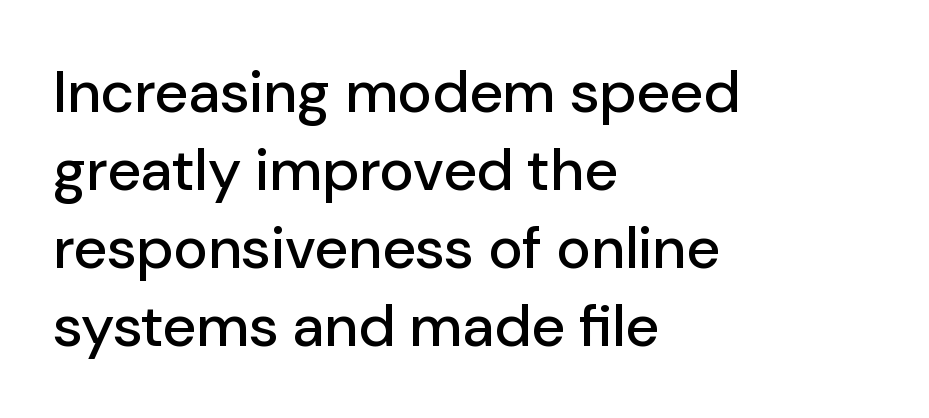
{"serif": "no", "italic": "no", "width": "normal", "stroke_contrast": "low", "x_height": "medium", "monospaced": "no", "underline": "no", "align": "left", "line_spacing": "normal", "line_spacing_ratio": 1.32, "letter_spacing": "normal", "letter_spacing_em": 0.0, "glyph_px": 59}
